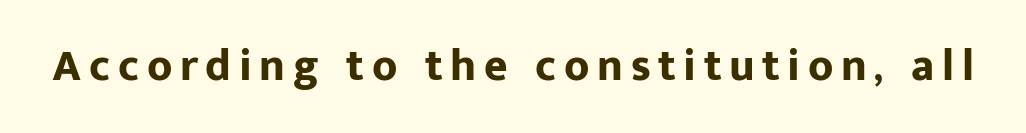
Q: Is the text bold? A: Yes.
Q: Is the text italic (slanted)? A: No, it is upright.
Q: Is the typeface a serif or a sans-serif typeface? A: Sans-serif.
Q: Is the text underlined? A: No.
Q: Width (condensed, normal, or wide)? A: Normal.
Q: Stroke contrast? A: Low.
Q: x-height? A: Medium.
Q: Monospaced? A: No.
